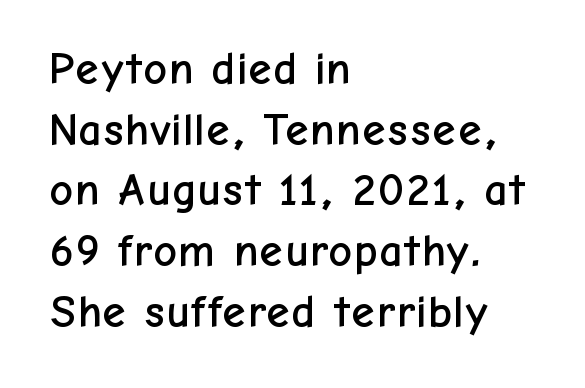
The image shows 46 px sans-serif type, upright; set left-aligned, normal line spacing (1.32x), normal letter spacing, not underlined; low stroke contrast and a medium x-height.
